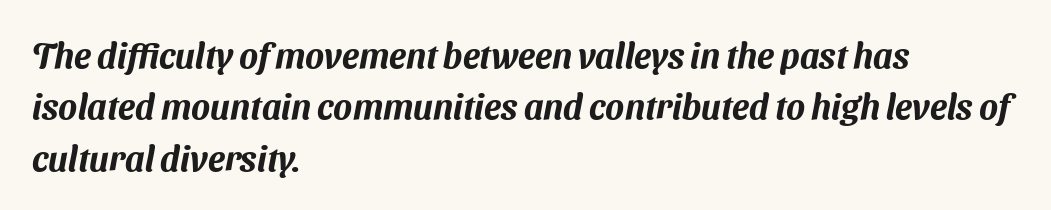
Nothing sits at the stroke ends, so this counts as sans-serif. You could call the tracking neutral — neither tight nor loose. The area under the type is left untouched. Looks like regular typesetting: each glyph gets only the width it needs. The text block is weighted toward the left margin, trailing off unevenly rightward. The block of text has a typical density, with ordinary space between rows.
